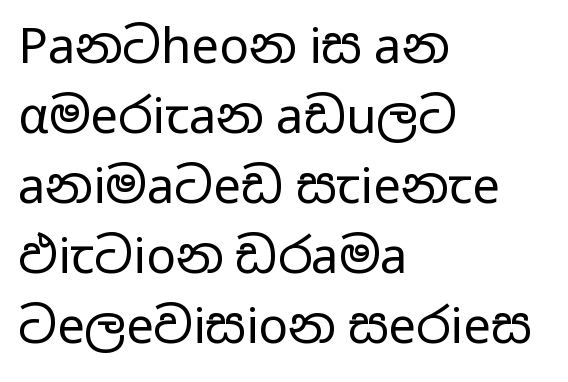
{"serif": "no", "italic": "no", "bold": "no", "weight": "regular", "width": "wide", "stroke_contrast": "low", "x_height": "medium", "monospaced": "no", "underline": "no", "align": "left", "line_spacing": "normal", "line_spacing_ratio": 1.43, "letter_spacing": "normal", "letter_spacing_em": 0.0, "glyph_px": 49}
